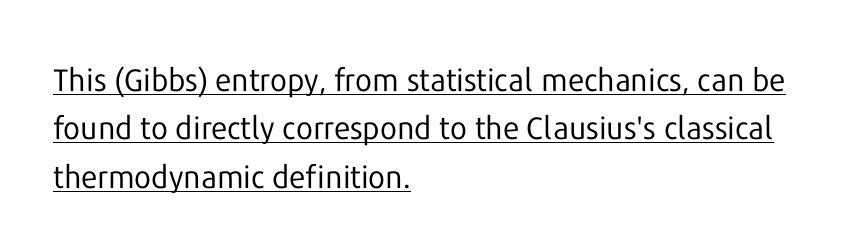
Leading: standard. A continuous stroke trails under the words, as in a hyperlink. A roman cut, with each character standing at attention. Which margin do the lines hug? The left one — the right edge is uneven. This sample has the flowing, uneven cadence of proportional lettering. These lines keep a tight, regular rhythm from letter to letter.
